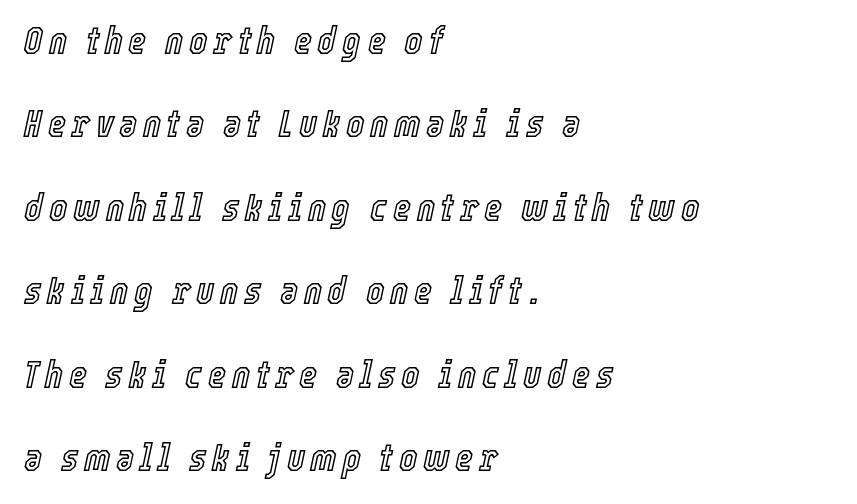
The image shows 39 px condensed type, italic (leaning right); set left-aligned, loose line spacing (2.14x), not underlined; a medium x-height.
